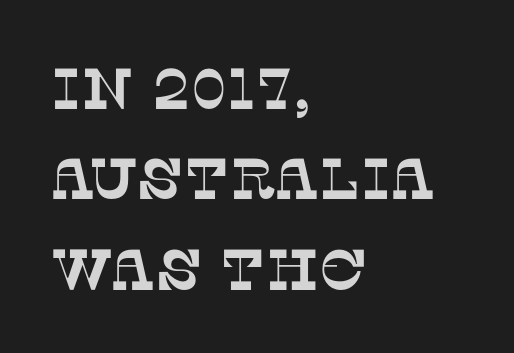
Q: Is the typeface a serif or a sans-serif typeface? A: Serif.
Q: Is the text underlined? A: No.
Q: How is the paragraph aligned? A: Left-aligned.
Q: Is the spacing between letters normal or unusually wide? A: Normal.
Q: Is the spacing between lines tight, normal or loose? A: Normal.
Q: Width (condensed, normal, or wide)? A: Normal.
Q: Stroke contrast? A: Low.
Q: x-height? A: Large.
Q: Monospaced? A: No.
